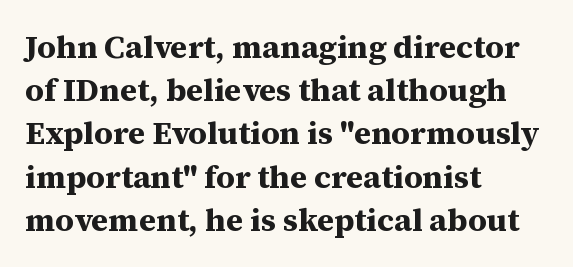
Students, note that the glyphs here touch the page at normal intervals. Looks like regular typesetting: each glyph gets only the width it needs. The rendering anchors every line to the left-hand side. Type without underlining. These lines carry a lot of weight — the face is fully bold.
